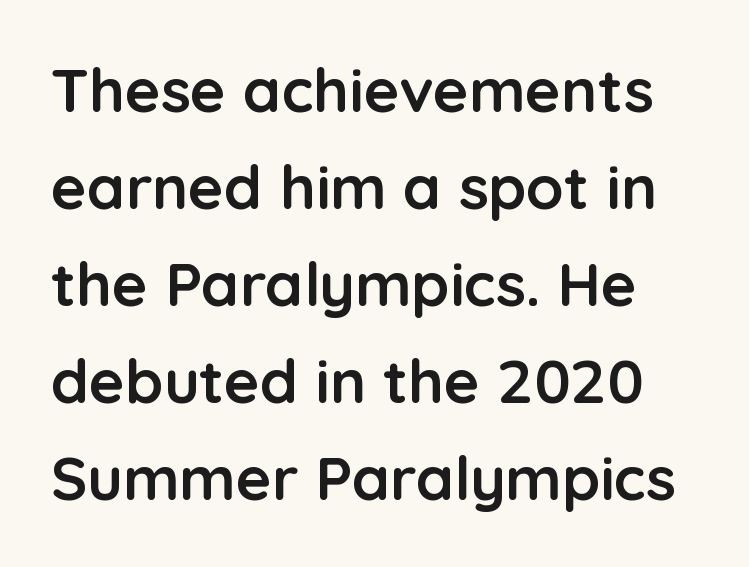
A clean baseline with only descenders dipping below it. Looks like regular typesetting: each glyph gets only the width it needs. Whoever set this chose a conventional vertical rhythm. Grotesque or geometric, the face here clearly has no serifs. This sample uses an upright cut, with every glyph sitting square on the baseline. You'd pick this weight for a headline — it's a proper bold.
